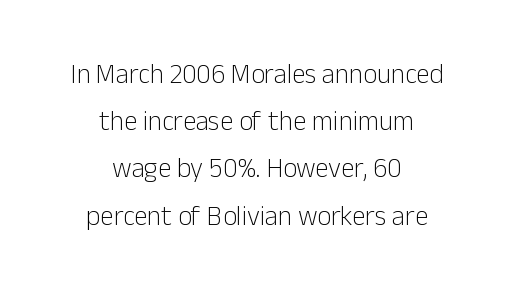
The image shows 27 px text type, upright; set centered, line spacing 1.75x, normal letter spacing, not underlined.
